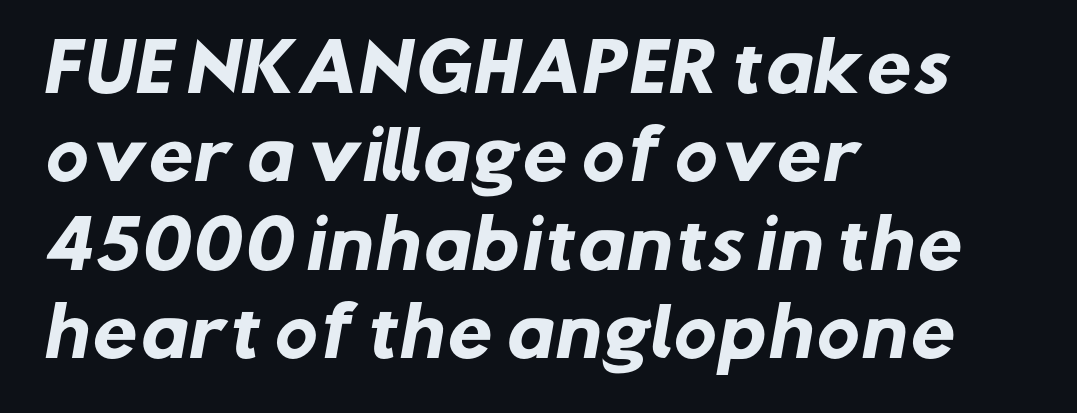
Q: Is the text bold? A: Yes.
Q: Is the typeface a serif or a sans-serif typeface? A: Sans-serif.
Q: Is the text underlined? A: No.
Q: How is the paragraph aligned? A: Left-aligned.
Q: Is the spacing between letters normal or unusually wide? A: Normal.
Q: Is the spacing between lines tight, normal or loose? A: Normal.
Q: Width (condensed, normal, or wide)? A: Normal.
Q: Stroke contrast? A: Low.
Q: x-height? A: Medium.
Q: Monospaced? A: No.
